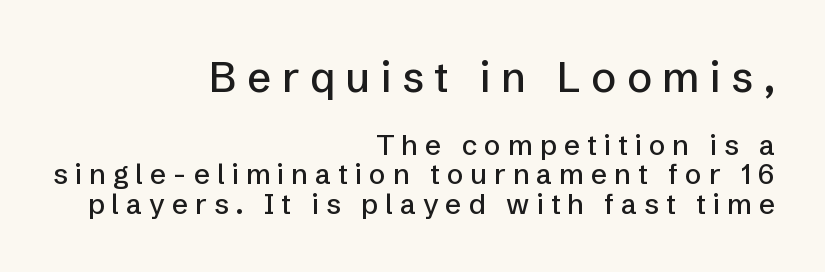
The image shows 42 px sans-serif type, upright; set right-aligned, tight line spacing (1.04x), unusually wide letter spacing (+0.25 em), not underlined; the first (top) block is 1.5x larger; low stroke contrast and a medium x-height.
